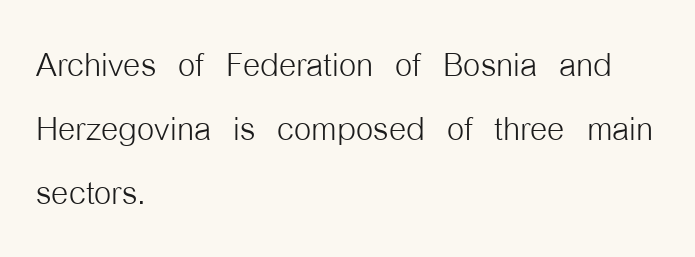
Q: Is the text bold? A: No.
Q: Is the text italic (slanted)? A: No, it is upright.
Q: Is the typeface a serif or a sans-serif typeface? A: Sans-serif.
Q: Is the text underlined? A: No.
Q: How is the paragraph aligned? A: Left-aligned.
Q: Is the spacing between letters normal or unusually wide? A: Normal.
Q: Is the spacing between lines tight, normal or loose? A: Normal.
Q: Width (condensed, normal, or wide)? A: Condensed.
Q: Stroke contrast? A: Low.
Q: x-height? A: Medium.
Q: Monospaced? A: No.
